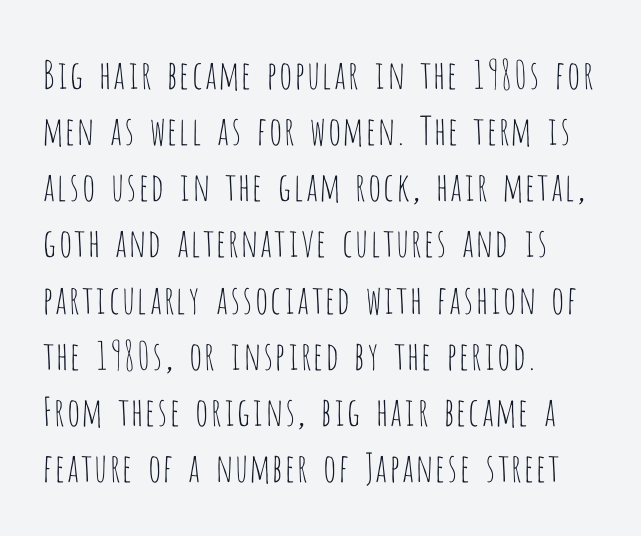
{"serif": "no", "italic": "no", "bold": "no", "weight": "thin", "width": "condensed", "stroke_contrast": "low", "x_height": "large", "monospaced": "no", "underline": "no", "align": "left", "line_spacing": "normal", "line_spacing_ratio": 1.44, "letter_spacing": "normal", "letter_spacing_em": 0.0, "glyph_px": 39}
